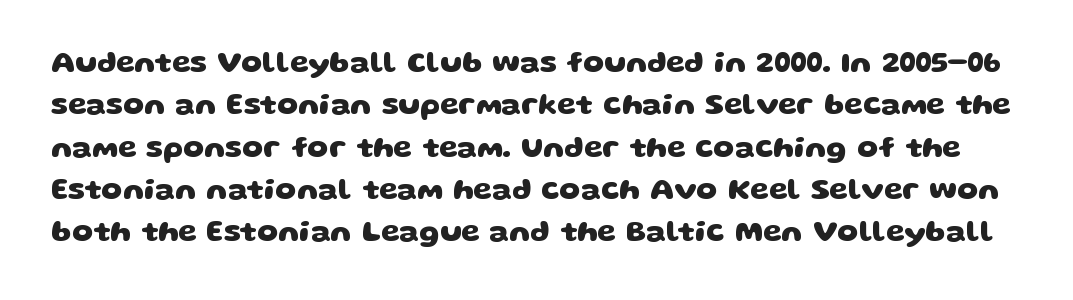
Is the letter spacing exaggerated? No — it looks like the ordinary default. The area under the type is left untouched. The letters advance in unequal steps, a hallmark of proportional type. The rendering shows plain stroke endings on the letterforms — a sans-serif design.
